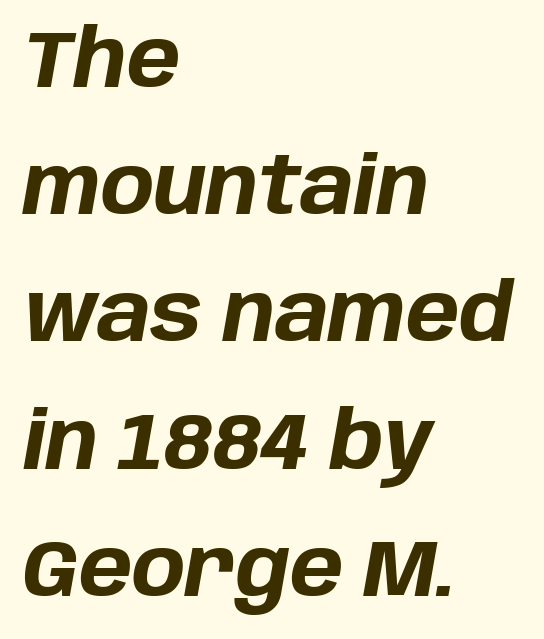
The image shows 80 px bold type, italic (leaning right); set left-aligned, normal line spacing (1.59x), normal letter spacing, not underlined; low stroke contrast and a large x-height.
